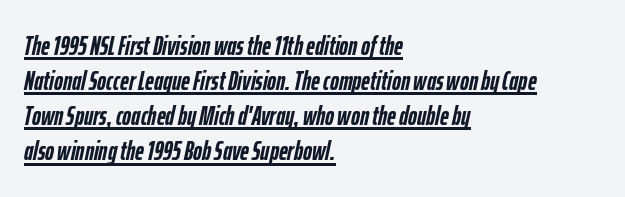
Q: Is the text bold? A: Yes.
Q: Is the text italic (slanted)? A: Yes, it leans right by about 12 degrees.
Q: Is the text underlined? A: Yes.
Q: How is the paragraph aligned? A: Left-aligned.
Q: Is the spacing between letters normal or unusually wide? A: Normal.
Q: Is the spacing between lines tight, normal or loose? A: Normal.
